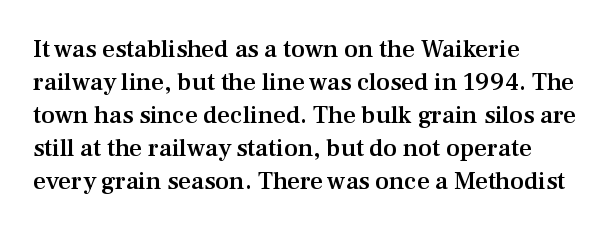
Q: Is the text bold? A: Semi-bold.
Q: Is the text italic (slanted)? A: No, it is upright.
Q: Is the text underlined? A: No.
Q: How is the paragraph aligned? A: Left-aligned.
Q: Is the spacing between letters normal or unusually wide? A: Normal.
Q: Is the spacing between lines tight, normal or loose? A: Normal.
